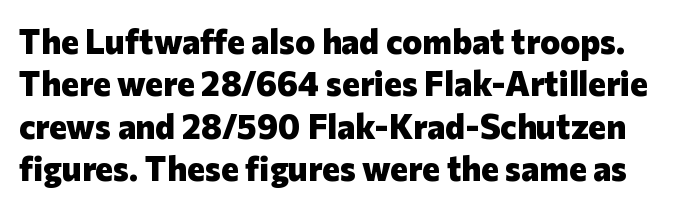
The rendering keeps characters at their native spacing. Each row of text sits above clean, open space. Unlike italic type, these characters show no tilt at all. How would I describe the line gaps? Plain and ordinary. Strong, thick strokes mark this as bold type. Does the type have serifs? No, each stem ends abruptly.
